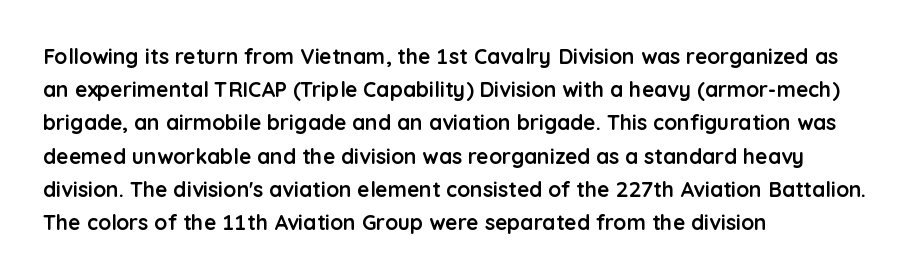
Q: Is the text bold? A: Yes.
Q: Is the text italic (slanted)? A: No, it is upright.
Q: Is the text underlined? A: No.
Q: How is the paragraph aligned? A: Left-aligned.
Q: Is the spacing between letters normal or unusually wide? A: Normal.
Q: Is the spacing between lines tight, normal or loose? A: Normal.
